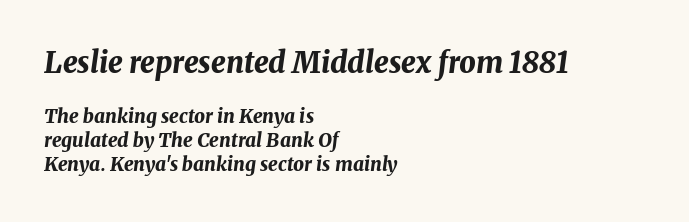
{"italic": "yes", "lean": "right", "slant_degrees": 8, "bold": "yes", "weight": "bold", "width": "normal", "stroke_contrast": "medium", "x_height": "medium", "monospaced": "no", "underline": "no", "align": "left", "line_spacing": "normal", "line_spacing_ratio": 1.27, "letter_spacing": "normal", "letter_spacing_em": 0.0, "larger_block": "first", "size_ratio": 1.53, "glyph_px": 29}
